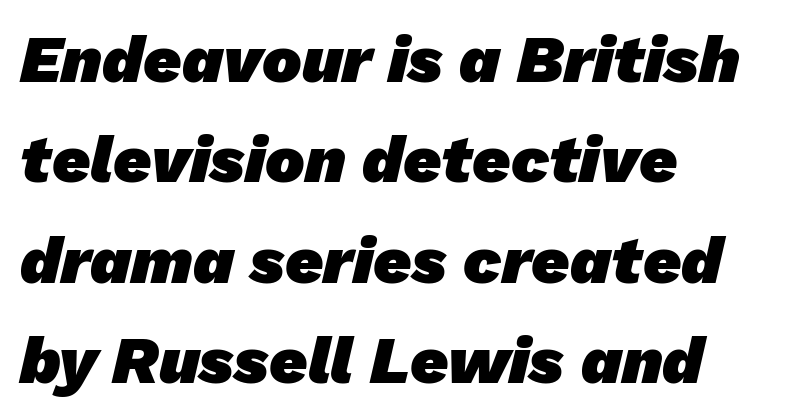
The passage shown has conventional tracking throughout. The letters advance in unequal steps, a hallmark of proportional type. Rows of type keep a routine distance in the vertical direction. Unlike a traditional serif, this face leaves its strokes unadorned.
